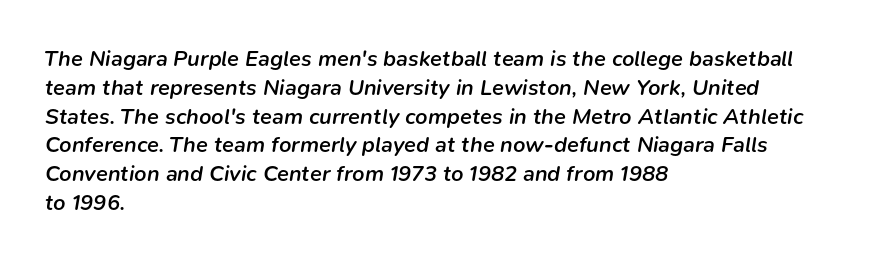
The image shows 22 px text type, italic (leaning right); set left-aligned, normal line spacing (1.31x), normal letter spacing, not underlined.
